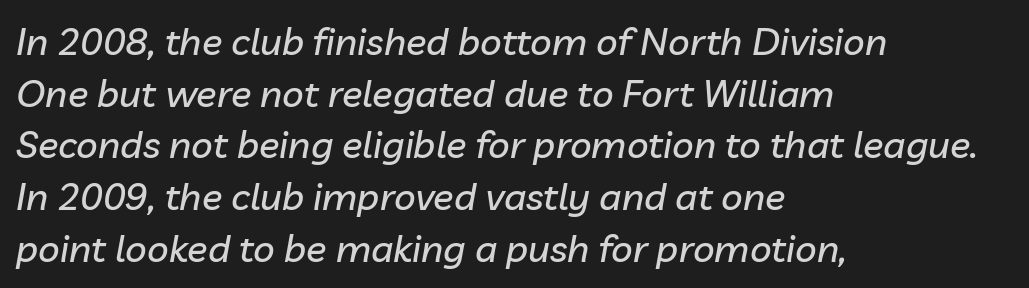
Q: Is the text italic (slanted)? A: Yes, it leans right by about 10 degrees.
Q: Is the text underlined? A: No.
Q: How is the paragraph aligned? A: Left-aligned.
Q: Is the spacing between letters normal or unusually wide? A: Normal.
Q: Is the spacing between lines tight, normal or loose? A: Normal.
Q: Width (condensed, normal, or wide)? A: Normal.
Q: Stroke contrast? A: Low.
Q: x-height? A: Medium.
Q: Monospaced? A: No.
